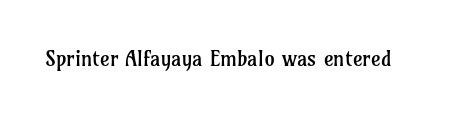
The passage shown is not underscored anywhere. The font's upright variant was chosen for this text. Stems here are at most as thick as an everyday book face. Observe the ordinary spacing: letters are neighbours, not strangers.
